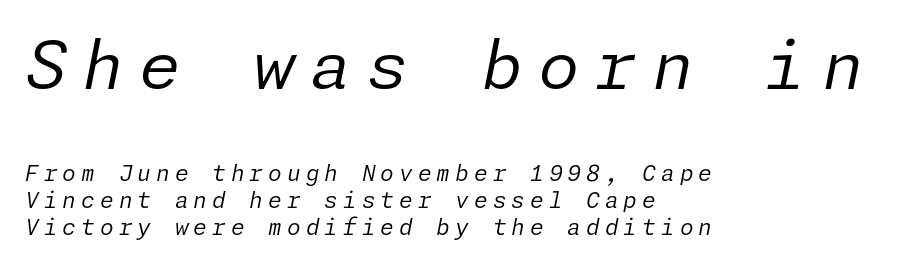
{"italic": "yes", "lean": "right", "slant_degrees": 11, "bold": "no", "weight": "regular", "width": "normal", "stroke_contrast": "low", "x_height": "medium", "underline": "no", "align": "left", "line_spacing_ratio": 1.22, "letter_spacing": "wide", "letter_spacing_em": 0.23, "larger_block": "first", "size_ratio": 3.05, "glyph_px": 67}
